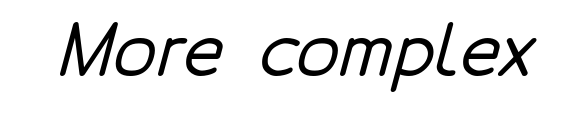
The image shows 70 px sans-serif type; set normal letter spacing, not underlined; low stroke contrast and a medium x-height.
